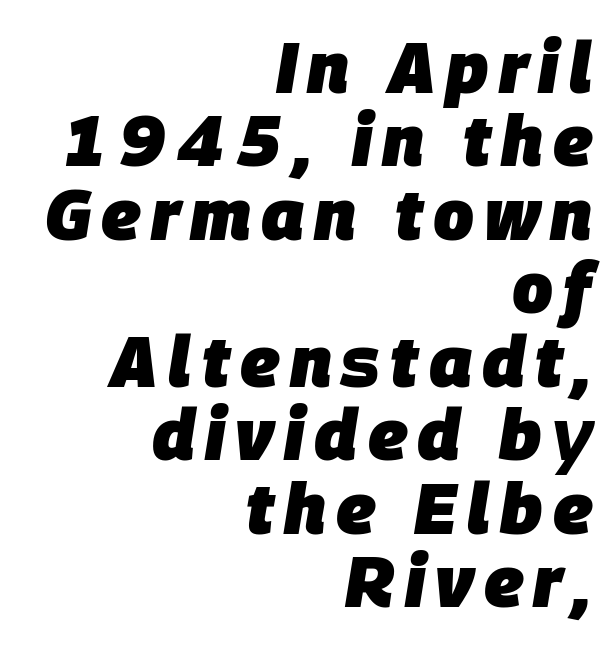
{"italic": "yes", "lean": "right", "slant_degrees": 9, "bold": "yes", "weight": "heavy", "width": "normal", "stroke_contrast": "low", "x_height": "large", "monospaced": "no", "underline": "no", "align": "right", "line_spacing": "tight", "line_spacing_ratio": 1.02, "glyph_px": 72}
